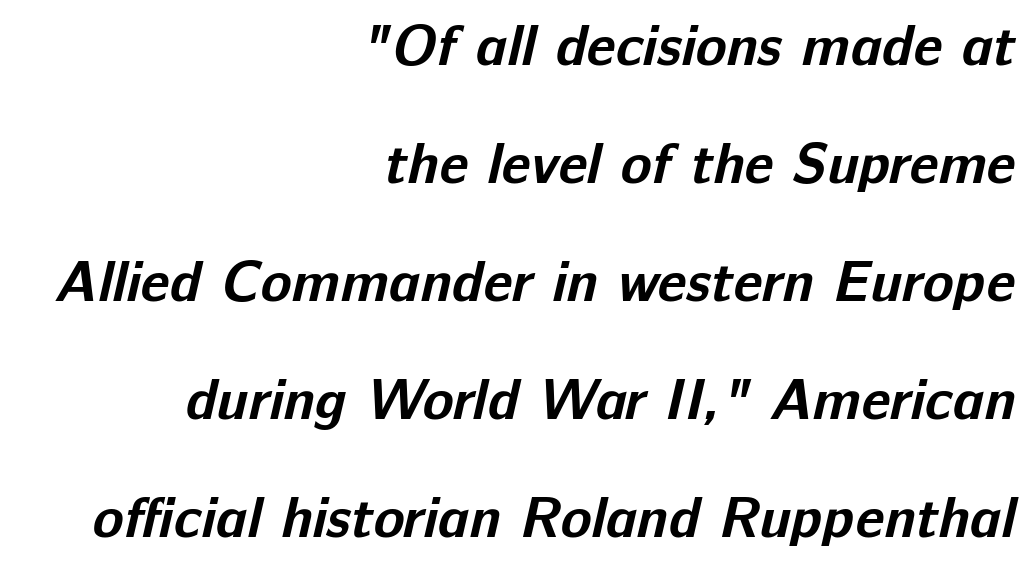
The lines are quadded right. Looks like regular typesetting: each glyph gets only the width it needs. These lines carry a lot of weight — the face is fully bold. Notice the wide empty band between every row — that's loose leading. Does the type have serifs? No, each stem ends abruptly. A bare baseline throughout the passage.
